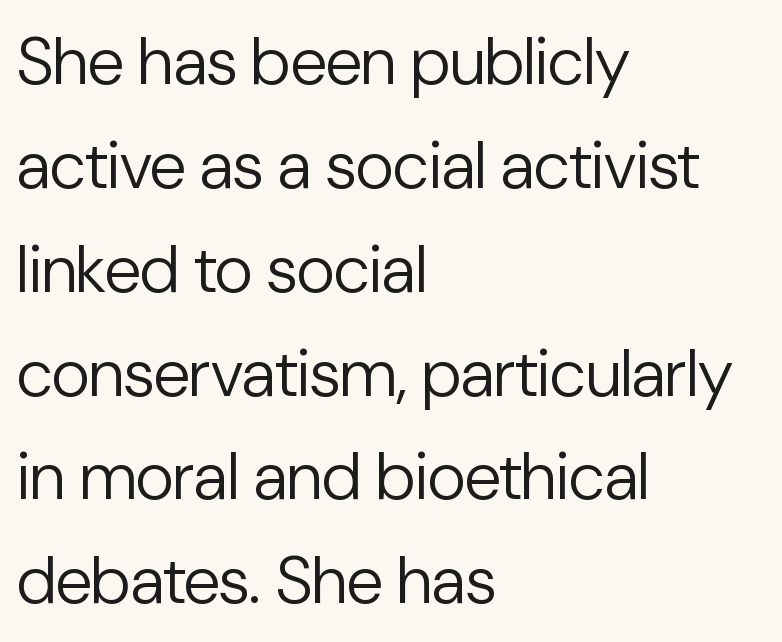
Q: Is the text bold? A: No.
Q: Is the text italic (slanted)? A: No, it is upright.
Q: Is the typeface a serif or a sans-serif typeface? A: Sans-serif.
Q: Is the text underlined? A: No.
Q: How is the paragraph aligned? A: Left-aligned.
Q: Is the spacing between letters normal or unusually wide? A: Normal.
Q: Is the spacing between lines tight, normal or loose? A: Normal.
Q: Width (condensed, normal, or wide)? A: Normal.
Q: Stroke contrast? A: Low.
Q: x-height? A: Medium.
Q: Monospaced? A: No.
